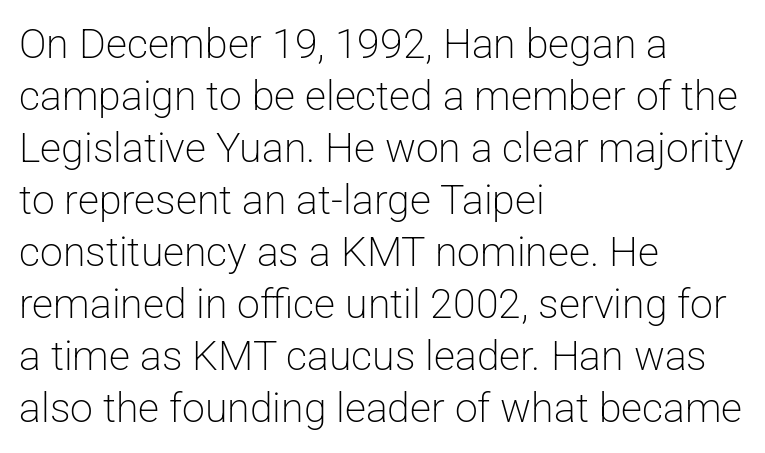
{"serif": "no", "italic": "no", "bold": "no", "weight": "light", "width": "normal", "stroke_contrast": "low", "x_height": "medium", "monospaced": "no", "underline": "no", "align": "left", "line_spacing": "normal", "line_spacing_ratio": 1.27, "letter_spacing": "normal", "letter_spacing_em": 0.0, "glyph_px": 41}
